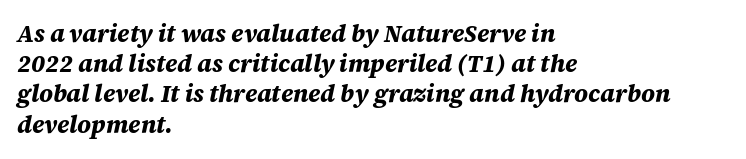
Q: Is the text bold? A: Yes.
Q: Is the text italic (slanted)? A: Yes, it leans right by about 12 degrees.
Q: Is the text underlined? A: No.
Q: How is the paragraph aligned? A: Left-aligned.
Q: Is the spacing between letters normal or unusually wide? A: Normal.
Q: Is the spacing between lines tight, normal or loose? A: Normal.
